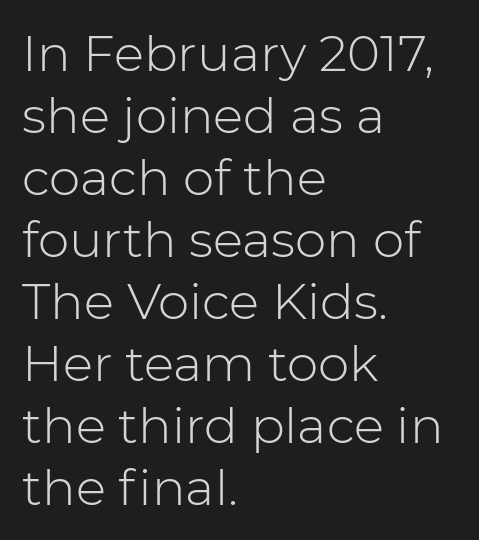
Q: Is the text bold? A: No.
Q: Is the text italic (slanted)? A: No, it is upright.
Q: Is the typeface a serif or a sans-serif typeface? A: Sans-serif.
Q: Is the text underlined? A: No.
Q: How is the paragraph aligned? A: Left-aligned.
Q: Is the spacing between letters normal or unusually wide? A: Normal.
Q: Width (condensed, normal, or wide)? A: Normal.
Q: Stroke contrast? A: Low.
Q: x-height? A: Medium.
Q: Monospaced? A: No.
